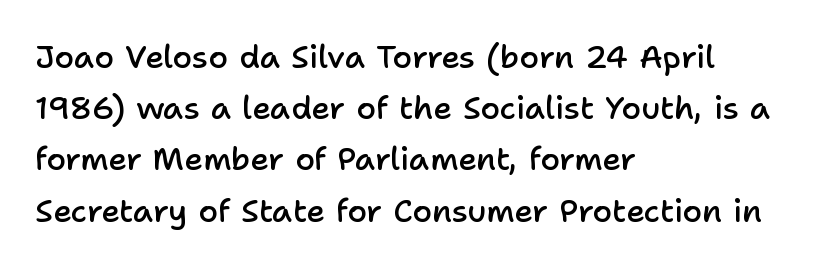
Q: Is the text bold? A: Semi-bold.
Q: Is the text italic (slanted)? A: No, it is upright.
Q: Is the typeface a serif or a sans-serif typeface? A: Sans-serif.
Q: Is the text underlined? A: No.
Q: How is the paragraph aligned? A: Left-aligned.
Q: Is the spacing between letters normal or unusually wide? A: Normal.
Q: Is the spacing between lines tight, normal or loose? A: Normal.
Q: Width (condensed, normal, or wide)? A: Normal.
Q: Stroke contrast? A: Low.
Q: x-height? A: Medium.
Q: Monospaced? A: No.
